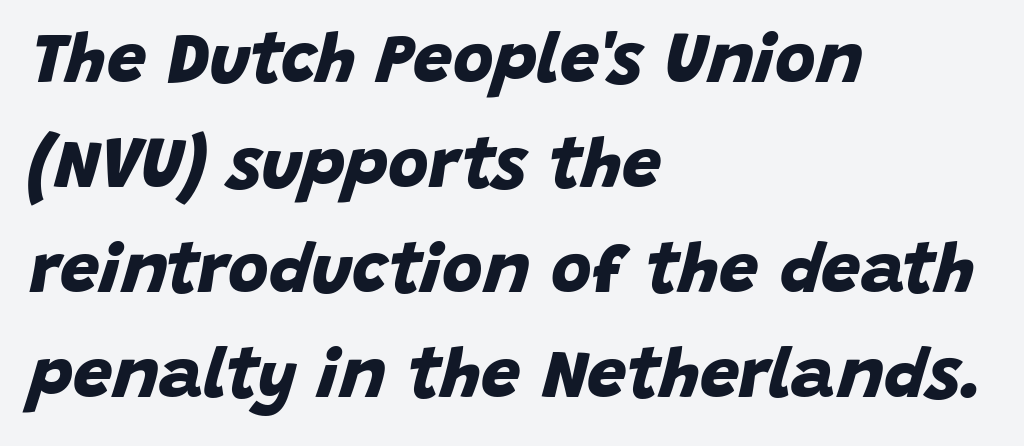
Q: Is the text bold? A: Yes.
Q: Is the typeface a serif or a sans-serif typeface? A: Sans-serif.
Q: Is the text underlined? A: No.
Q: How is the paragraph aligned? A: Left-aligned.
Q: Is the spacing between letters normal or unusually wide? A: Normal.
Q: Is the spacing between lines tight, normal or loose? A: Normal.
Q: Width (condensed, normal, or wide)? A: Normal.
Q: Stroke contrast? A: Low.
Q: x-height? A: Large.
Q: Monospaced? A: No.
